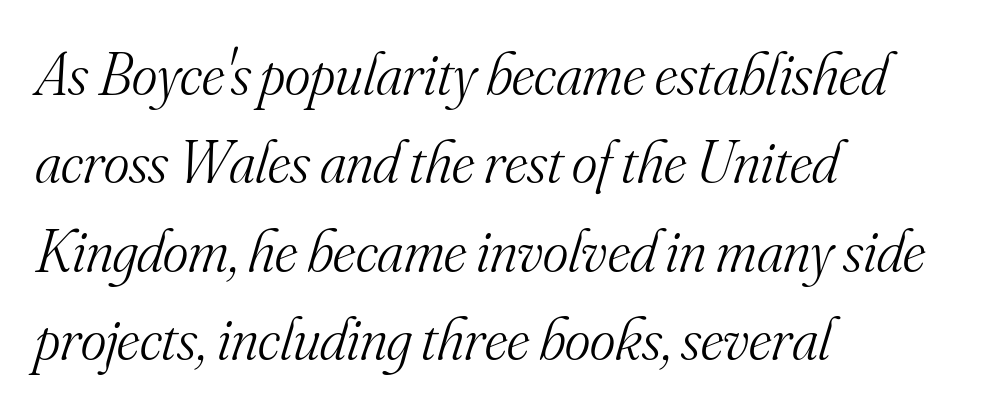
The glyphs in this specimen are seriffed. Whoever set this chose a conventional vertical rhythm. The letters look calm and open, with moderate or lighter stems. The gap between lines stays unmarked. Is this a fixed-width face? No — the glyphs have proportional, varying widths. Italic? Definitely — the glyphs are oblique.
